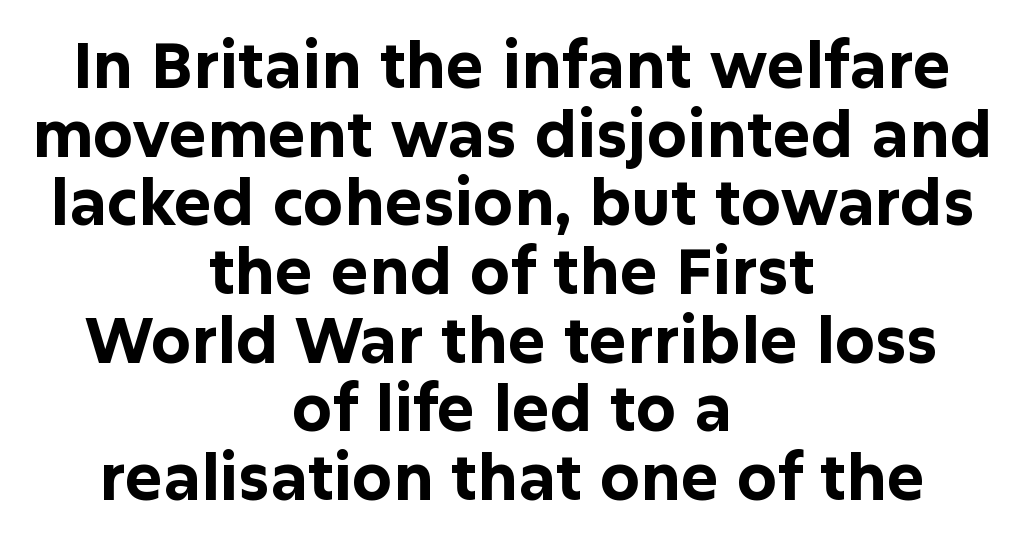
The image shows 63 px bold sans-serif type, upright; set centered, tight line spacing (1.09x), normal letter spacing, not underlined; low stroke contrast and a medium x-height.
